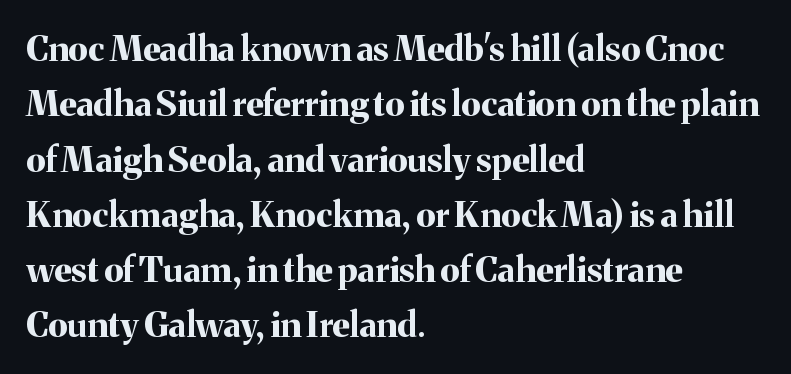
The image shows 35 px bold serif type, upright; set left-aligned, normal line spacing (1.58x), normal letter spacing, not underlined; medium stroke contrast and a medium x-height.
